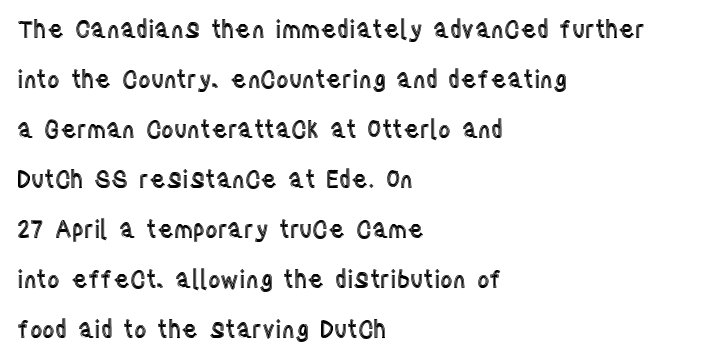
Lines of text with bare space underneath. Summary of vertical rhythm: relaxed, with wide interline spacing. Quick note: not italic, upright. Horizontal alignment here is leftward, the default for most running prose.
